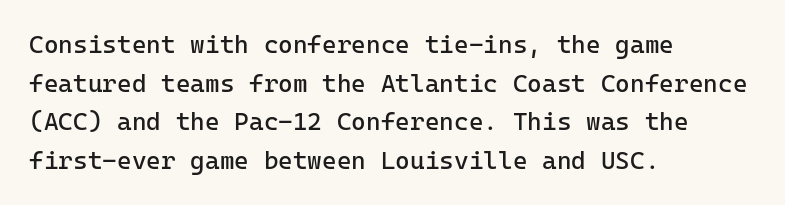
Q: Is the text bold? A: No.
Q: Is the text italic (slanted)? A: No, it is upright.
Q: Is the text underlined? A: No.
Q: How is the paragraph aligned? A: Left-aligned.
Q: Is the spacing between letters normal or unusually wide? A: Normal.
Q: Is the spacing between lines tight, normal or loose? A: Normal.
